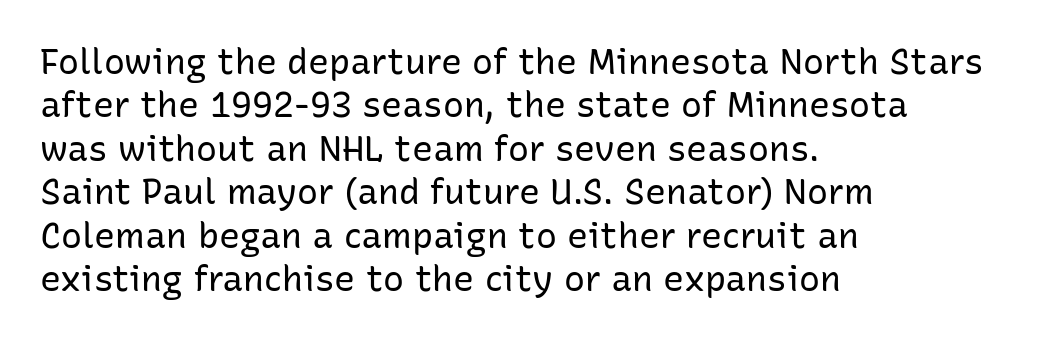
{"serif": "no", "italic": "no", "bold": "no", "weight": "regular", "width": "normal", "stroke_contrast": "low", "x_height": "medium", "monospaced": "no", "underline": "no", "align": "left", "line_spacing_ratio": 1.24, "letter_spacing": "normal", "letter_spacing_em": 0.0, "glyph_px": 35}
